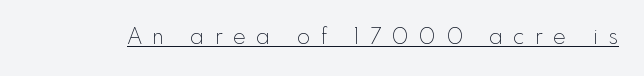
Vertical stems look standard width or narrower in stroke. This sample uses an upright cut, with every glyph sitting square on the baseline. The passage shown is underscored from start to finish. Each word looks stretched out because of the extra space between its letters.
